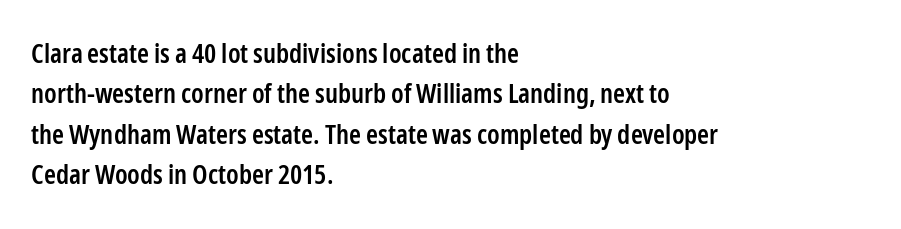
The image shows 27 px text type, upright; set left-aligned, normal line spacing (1.5x), normal letter spacing, not underlined.
